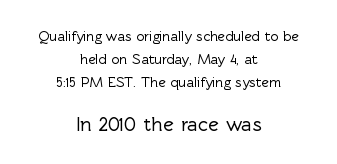
The image shows 20 px text type, upright; set centered, normal line spacing (1.64x), normal letter spacing, not underlined; the second (bottom) block is 1.43x larger.
